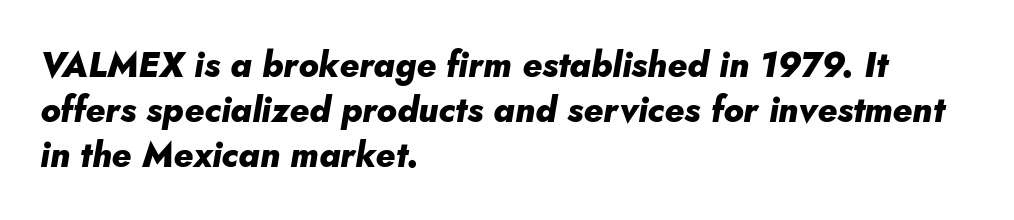
The image shows 35 px heavy type, italic (leaning right); set left-aligned, normal line spacing (1.28x), normal letter spacing, not underlined; low stroke contrast and a small x-height.
